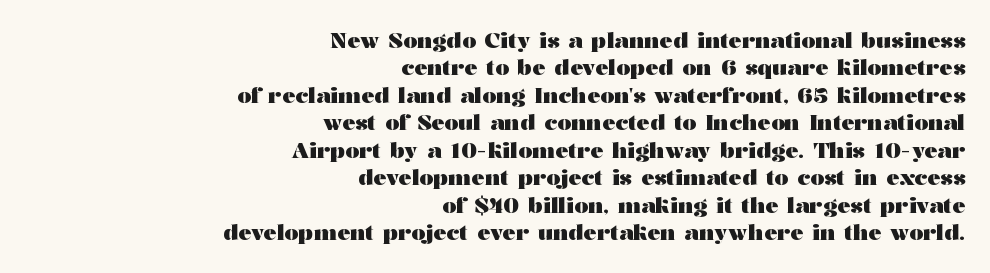
The image shows 22 px bold type, upright; set right-aligned, normal line spacing (1.25x), normal letter spacing, not underlined.
